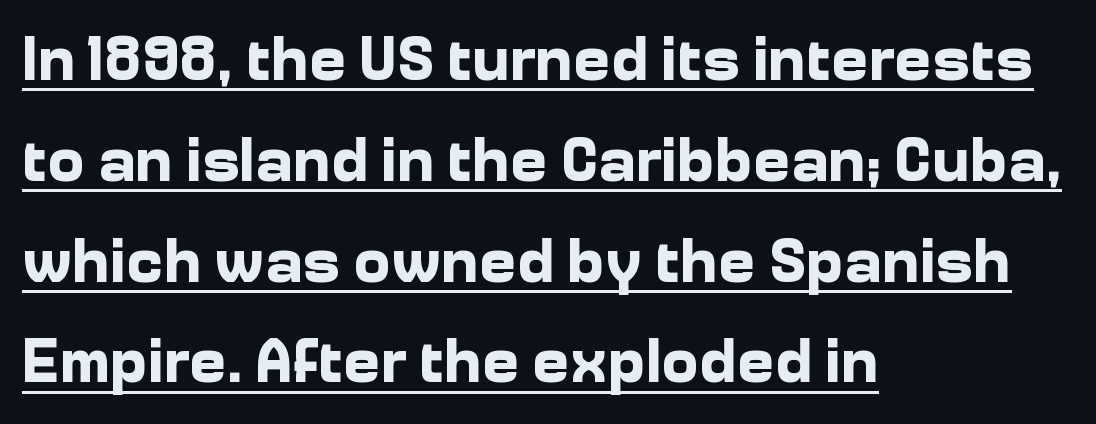
{"serif": "no", "italic": "no", "bold": "yes", "weight": "bold", "width": "normal", "stroke_contrast": "low", "x_height": "medium", "monospaced": "no", "underline": "yes", "align": "left", "line_spacing": "normal", "line_spacing_ratio": 1.6, "letter_spacing": "normal", "letter_spacing_em": 0.0, "glyph_px": 63}
